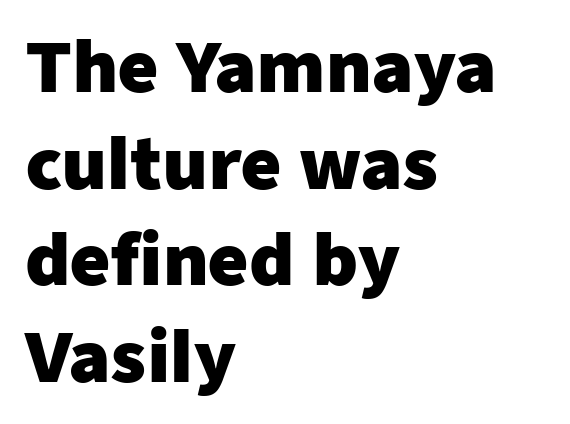
Q: Is the text bold? A: Yes.
Q: Is the text italic (slanted)? A: No, it is upright.
Q: Is the typeface a serif or a sans-serif typeface? A: Sans-serif.
Q: Is the text underlined? A: No.
Q: How is the paragraph aligned? A: Left-aligned.
Q: Is the spacing between letters normal or unusually wide? A: Normal.
Q: Is the spacing between lines tight, normal or loose? A: Normal.
Q: Width (condensed, normal, or wide)? A: Normal.
Q: Stroke contrast? A: Low.
Q: x-height? A: Medium.
Q: Monospaced? A: No.
